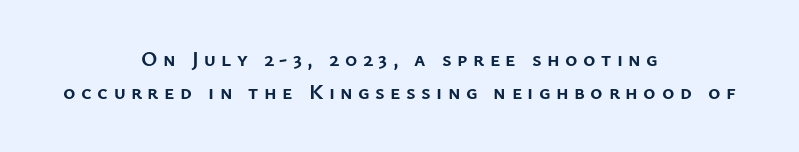
The rows are spaced the way most documents space them. These lines have a slow, spaced-out rhythm from letter to letter. You can tell it's not italic because the verticals are truly vertical. Nobody drew a line under any word here.
